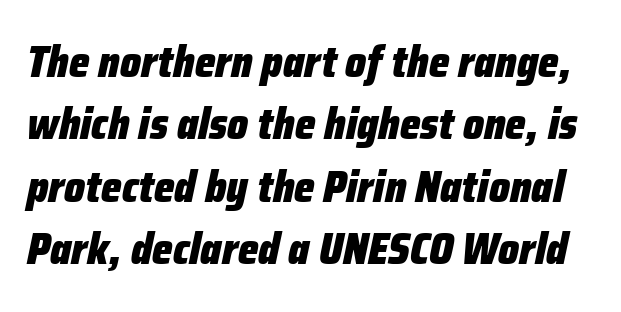
The image shows 44 px heavy, condensed type, italic (leaning right); set normal line spacing (1.42x), normal letter spacing, not underlined; low stroke contrast and a medium x-height.
